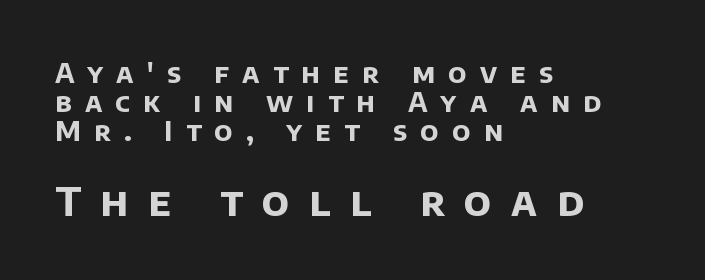
The image shows 40 px bold sans-serif type; set left-aligned, tight line spacing (1.07x), unusually wide letter spacing (+0.49 em), not underlined; the second (bottom) block is 1.48x larger; low stroke contrast and a large x-height.
